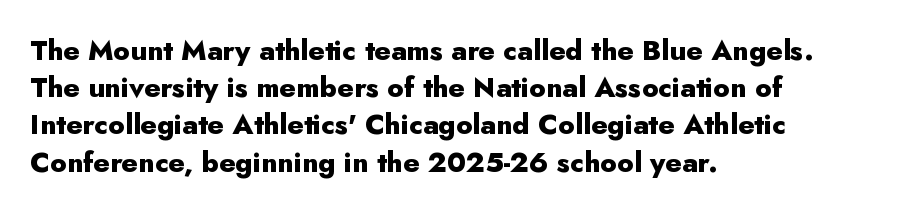
Q: Is the text bold? A: Yes.
Q: Is the text italic (slanted)? A: No, it is upright.
Q: Is the typeface a serif or a sans-serif typeface? A: Sans-serif.
Q: Is the text underlined? A: No.
Q: How is the paragraph aligned? A: Left-aligned.
Q: Is the spacing between letters normal or unusually wide? A: Normal.
Q: Is the spacing between lines tight, normal or loose? A: Normal.
Q: Width (condensed, normal, or wide)? A: Normal.
Q: Stroke contrast? A: Low.
Q: x-height? A: Small.
Q: Monospaced? A: No.
